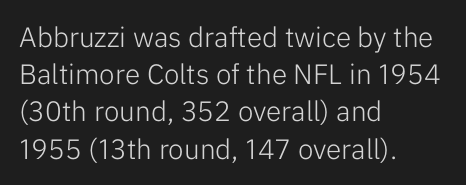
Q: Is the text bold? A: No.
Q: Is the text italic (slanted)? A: No, it is upright.
Q: Is the typeface a serif or a sans-serif typeface? A: Sans-serif.
Q: Is the text underlined? A: No.
Q: How is the paragraph aligned? A: Left-aligned.
Q: Is the spacing between letters normal or unusually wide? A: Normal.
Q: Is the spacing between lines tight, normal or loose? A: Normal.
Q: Width (condensed, normal, or wide)? A: Normal.
Q: Stroke contrast? A: Low.
Q: x-height? A: Medium.
Q: Monospaced? A: No.
